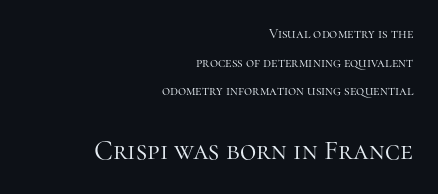
{"serif": "yes", "italic": "no", "bold": "no", "weight": "light", "width": "normal", "stroke_contrast": "high", "x_height": "medium", "monospaced": "no", "underline": "no", "align": "right", "line_spacing": "loose", "line_spacing_ratio": 2.05, "letter_spacing": "normal", "letter_spacing_em": 0.0, "larger_block": "second", "size_ratio": 2.0, "glyph_px": 28}
